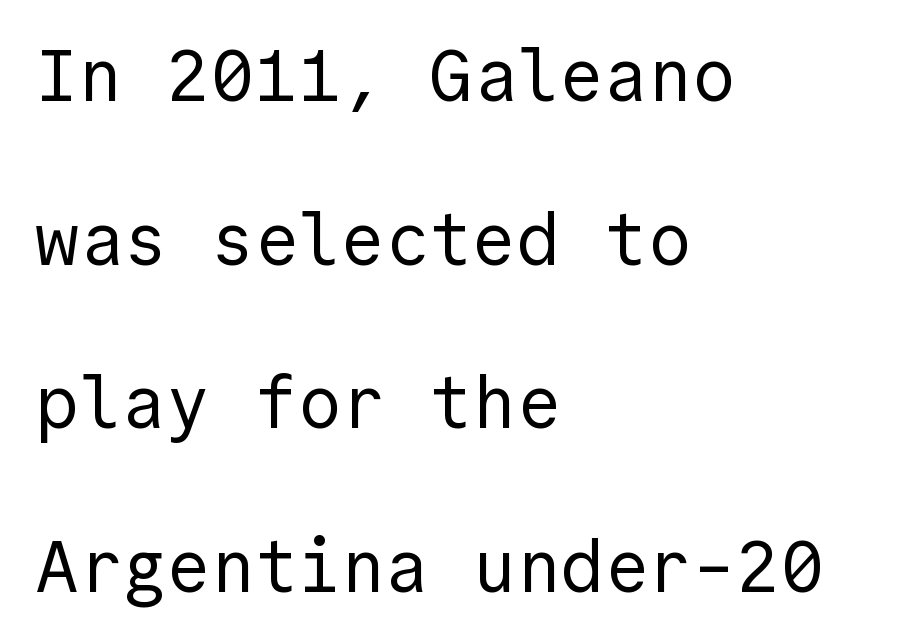
Q: Is the text bold? A: No.
Q: Is the text italic (slanted)? A: No, it is upright.
Q: Is the typeface a serif or a sans-serif typeface? A: Sans-serif.
Q: Is the text underlined? A: No.
Q: How is the paragraph aligned? A: Left-aligned.
Q: Is the spacing between letters normal or unusually wide? A: Normal.
Q: Is the spacing between lines tight, normal or loose? A: Loose.
Q: Width (condensed, normal, or wide)? A: Normal.
Q: x-height? A: Medium.
